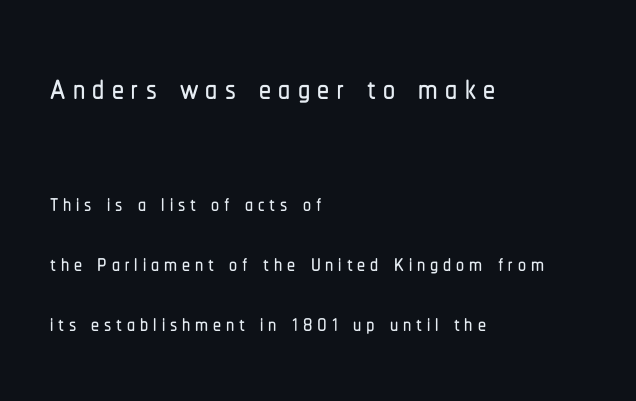
Does the lettering tilt? It doesn't — this is upright. A classic flush-left, rag-right setting is used for this passage. The glyphs are unaccompanied by any horizontal stroke below them. Nothing sits at the stroke ends, so this counts as sans-serif. The emphasis by scale lands on block number one, above. A typesetter would call this proportional, since set widths differ per character.
